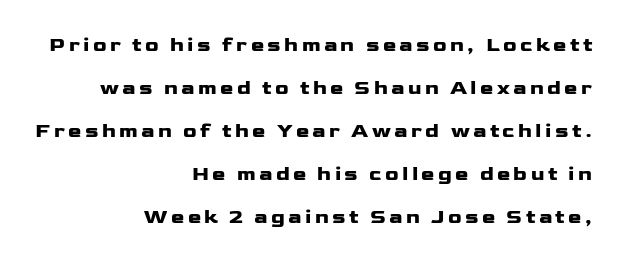
Caption: multi-line text, flush right, ragged left. Ascenders rise straight up at ninety degrees. Strong, thick strokes mark this as bold type. Reading down the column, the eye jumps a long way to each next line. The space beneath each line is pristine and unruled.
